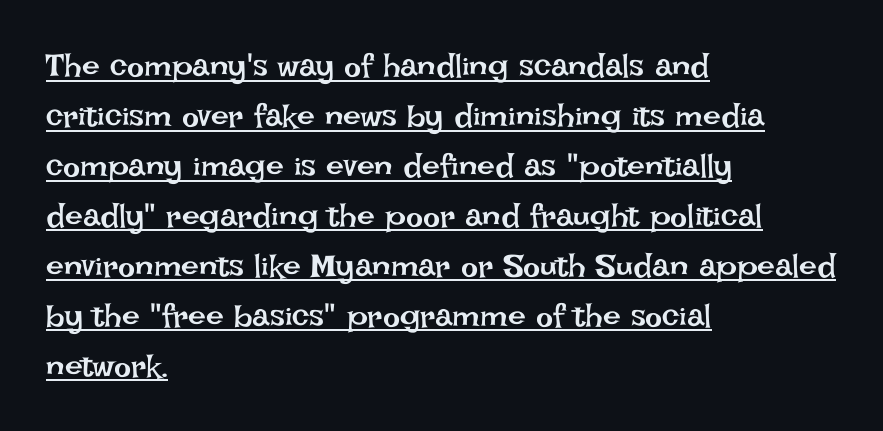
{"italic": "no", "bold": "no", "weight": "regular", "width": "normal", "stroke_contrast": "low", "x_height": "large", "monospaced": "no", "underline": "yes", "align": "left", "line_spacing": "normal", "line_spacing_ratio": 1.56, "letter_spacing": "normal", "letter_spacing_em": 0.0, "glyph_px": 32}
